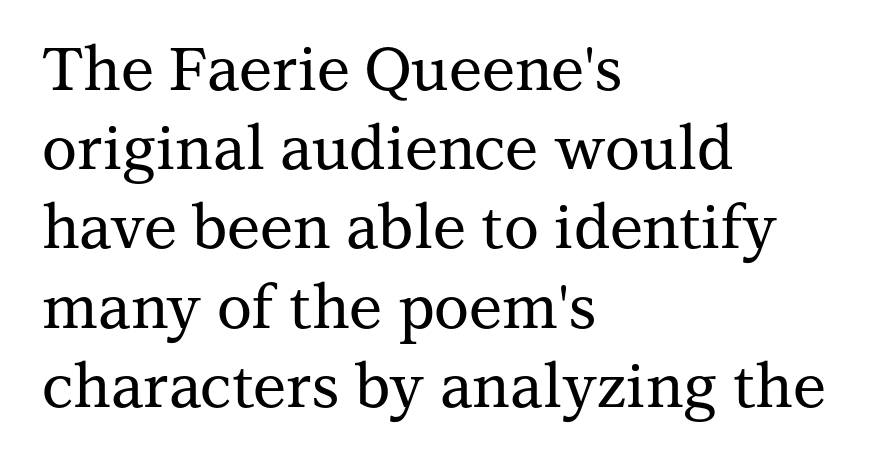
{"serif": "yes", "italic": "no", "width": "normal", "stroke_contrast": "medium", "x_height": "medium", "monospaced": "no", "underline": "no", "align": "left", "line_spacing": "normal", "line_spacing_ratio": 1.32, "letter_spacing": "normal", "letter_spacing_em": 0.0, "glyph_px": 60}
